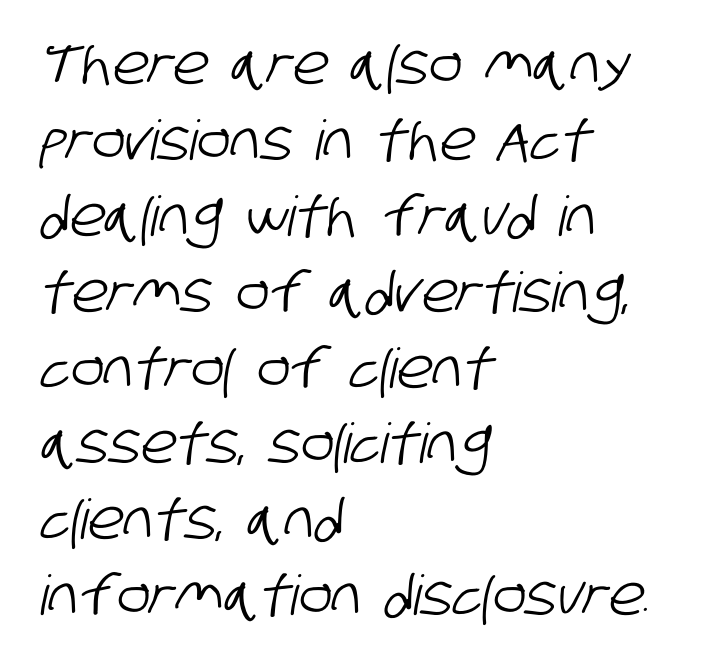
The image shows 55 px condensed sans-serif type; set left-aligned, normal line spacing (1.38x), normal letter spacing, not underlined; low stroke contrast and a large x-height.
